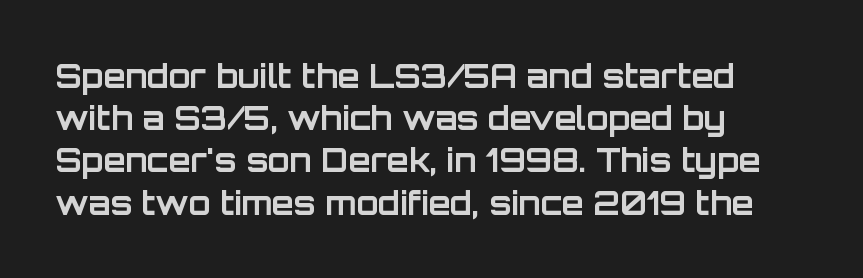
Q: Is the text bold? A: Yes.
Q: Is the text italic (slanted)? A: No, it is upright.
Q: Is the typeface a serif or a sans-serif typeface? A: Sans-serif.
Q: Is the text underlined? A: No.
Q: How is the paragraph aligned? A: Left-aligned.
Q: Is the spacing between letters normal or unusually wide? A: Normal.
Q: Is the spacing between lines tight, normal or loose? A: Normal.
Q: Width (condensed, normal, or wide)? A: Normal.
Q: Stroke contrast? A: Low.
Q: x-height? A: Large.
Q: Monospaced? A: No.
